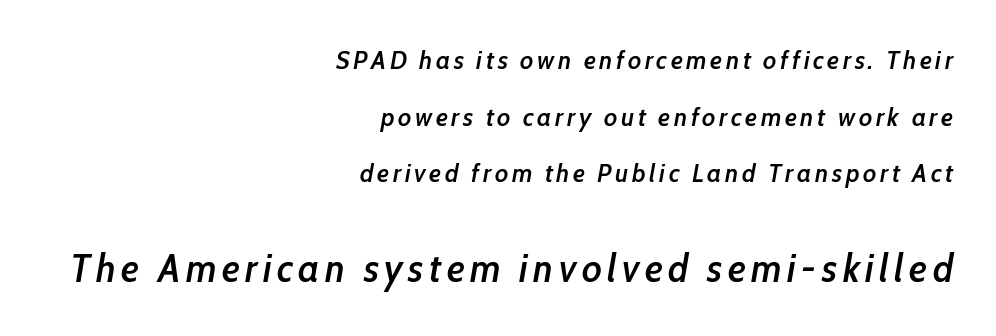
Q: Is the text bold? A: Semi-bold.
Q: Is the text italic (slanted)? A: Yes, it leans right by about 10 degrees.
Q: Is the text underlined? A: No.
Q: How is the paragraph aligned? A: Right-aligned.
Q: Is the spacing between lines tight, normal or loose? A: Loose.
Q: Which block of text is set in a larger size, the first (top) or the second (bottom)? A: The second (bottom) one.
Q: Width (condensed, normal, or wide)? A: Condensed.
Q: Stroke contrast? A: Low.
Q: x-height? A: Medium.
Q: Monospaced? A: No.
